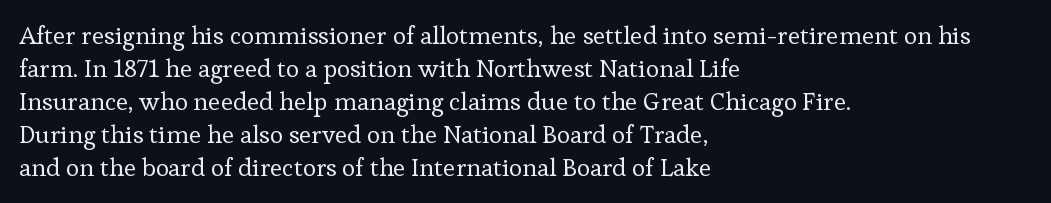
{"italic": "no", "bold": "no", "underline": "no", "align": "left", "line_spacing": "normal", "line_spacing_ratio": 1.32, "letter_spacing": "normal", "letter_spacing_em": 0.0, "glyph_px": 25}
